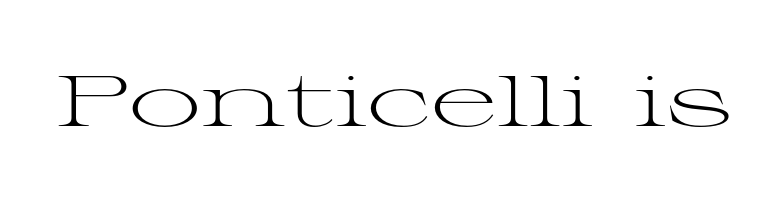
Q: Is the text bold? A: No.
Q: Is the text italic (slanted)? A: No, it is upright.
Q: Is the typeface a serif or a sans-serif typeface? A: Serif.
Q: Is the text underlined? A: No.
Q: Is the spacing between letters normal or unusually wide? A: Normal.
Q: Width (condensed, normal, or wide)? A: Wide.
Q: Stroke contrast? A: Medium.
Q: x-height? A: Medium.
Q: Monospaced? A: No.
